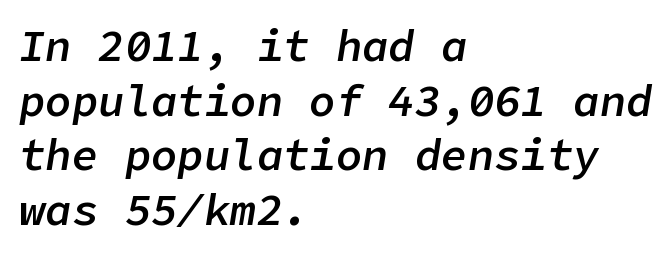
The image shows 44 px semibold type, italic (leaning right); set left-aligned, line spacing 1.24x, normal letter spacing, not underlined; low stroke contrast and a medium x-height.
